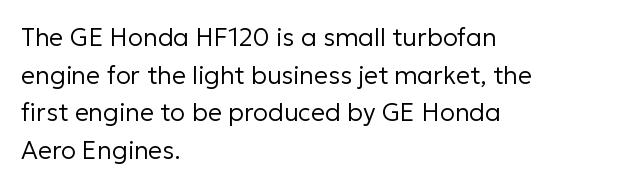
{"italic": "no", "bold": "no", "underline": "no", "align": "left", "line_spacing": "normal", "line_spacing_ratio": 1.51, "letter_spacing": "normal", "letter_spacing_em": 0.0, "glyph_px": 25}
